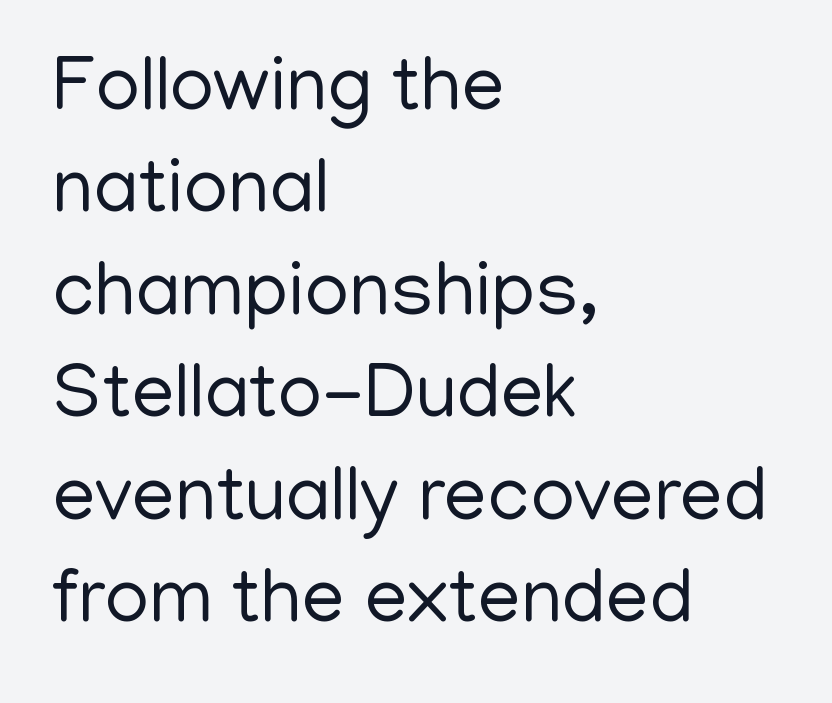
The image shows 77 px regular-weight sans-serif type, upright; set left-aligned, normal line spacing (1.33x), normal letter spacing, not underlined; low stroke contrast and a medium x-height.
